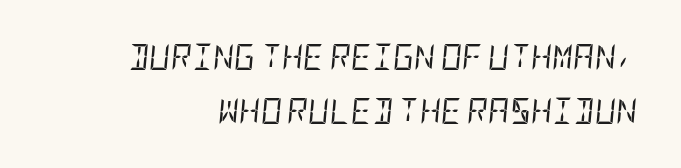
The image shows 26 px text type, italic (leaning right); set loose line spacing (2.07x), normal letter spacing, not underlined.
